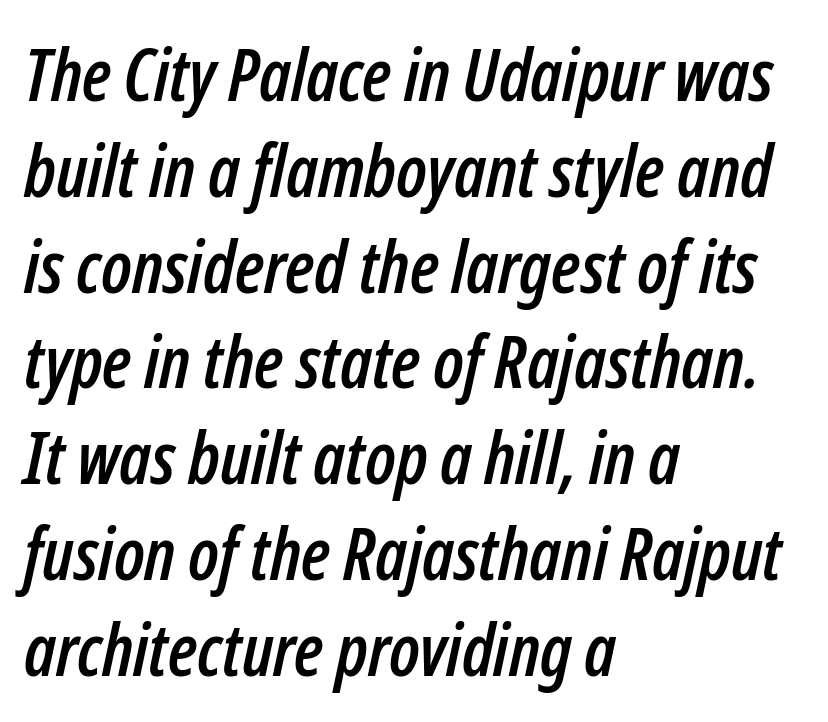
Q: Is the text italic (slanted)? A: Yes, it leans right by about 12 degrees.
Q: Is the text underlined? A: No.
Q: How is the paragraph aligned? A: Left-aligned.
Q: Is the spacing between letters normal or unusually wide? A: Normal.
Q: Is the spacing between lines tight, normal or loose? A: Normal.
Q: Width (condensed, normal, or wide)? A: Condensed.
Q: Stroke contrast? A: Low.
Q: x-height? A: Medium.
Q: Monospaced? A: No.
